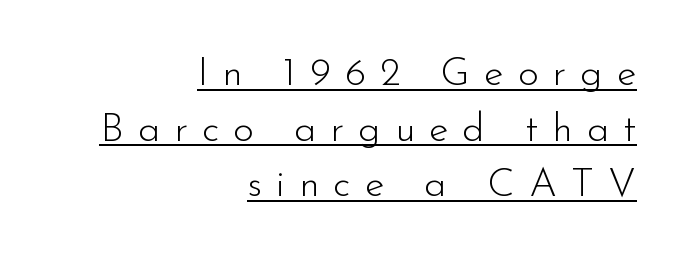
You could not count columns in this text — the font is proportionally spaced. If you drew a ruler down the right edge, every line would touch it. You can tell it's not italic because the verticals are truly vertical. The line-height multiplier appears to be the usual default.
